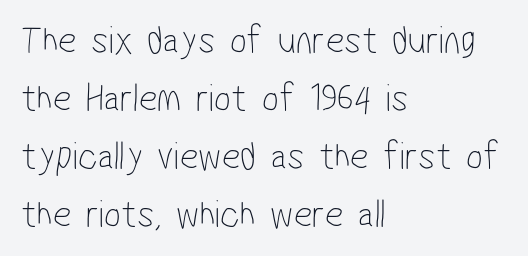
{"serif": "no", "bold": "no", "weight": "thin", "width": "condensed", "stroke_contrast": "low", "x_height": "medium", "monospaced": "no", "underline": "no", "align": "left", "line_spacing": "normal", "line_spacing_ratio": 1.45, "letter_spacing": "normal", "letter_spacing_em": 0.0, "glyph_px": 40}
